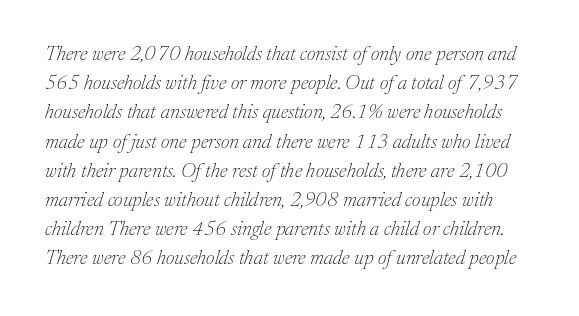
The font's italic variant was chosen for this text. A light-to-regular cut is what we see here. This rendering features lettering with no underline. One glance says typical: line gaps are just what's usual.
